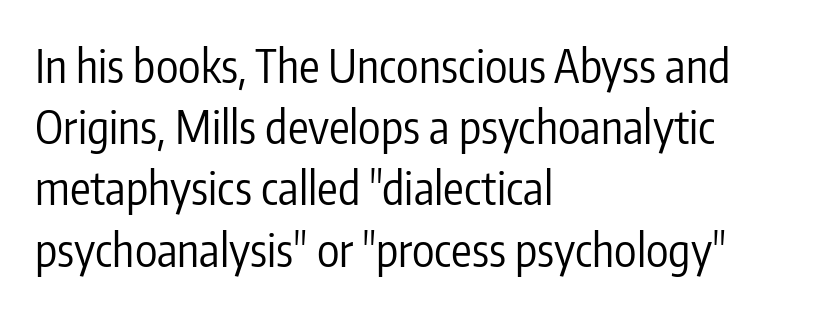
{"serif": "no", "italic": "no", "bold": "no", "weight": "regular", "width": "condensed", "stroke_contrast": "low", "x_height": "medium", "monospaced": "no", "underline": "no", "align": "left", "line_spacing": "normal", "line_spacing_ratio": 1.33, "letter_spacing": "normal", "letter_spacing_em": 0.0, "glyph_px": 46}
